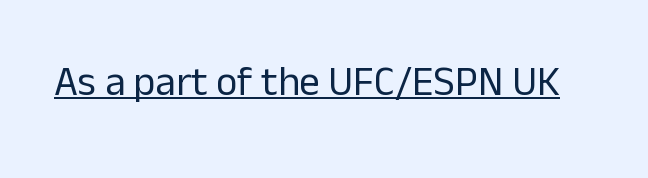
Regarding serifs, this sample does without them. Weight: in the light-to-regular range. The gaps between neighbouring characters are ordinary and unremarkable. The letters stand straight up with perfectly vertical stems. These characters rest on top of a visible drawn line. Here the designer chose a conventional face with non-uniform glyph widths.
